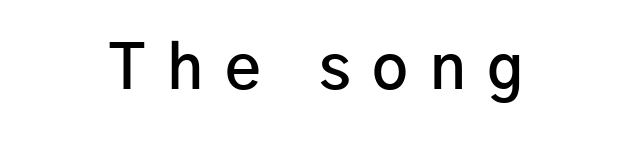
Q: Is the text bold? A: Semi-bold.
Q: Is the text italic (slanted)? A: No, it is upright.
Q: Is the typeface a serif or a sans-serif typeface? A: Sans-serif.
Q: Is the text underlined? A: No.
Q: How is the paragraph aligned? A: Centered.
Q: Is the spacing between letters normal or unusually wide? A: Unusually wide.
Q: Width (condensed, normal, or wide)? A: Normal.
Q: Stroke contrast? A: Low.
Q: x-height? A: Medium.
Q: Monospaced? A: No.
